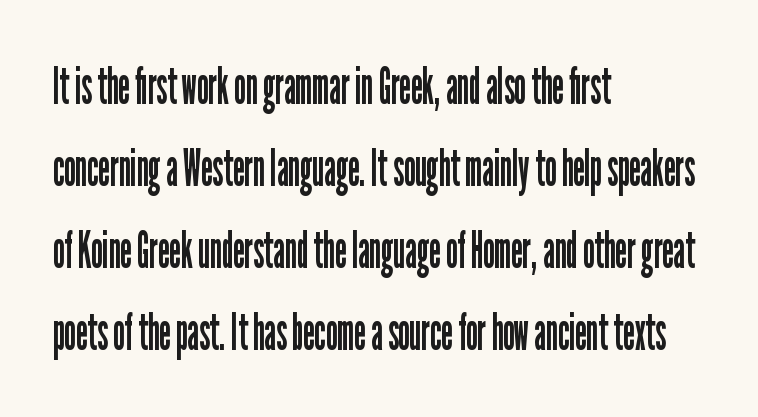
The passage shown is not underscored anywhere. The letters advance in unequal steps, a hallmark of proportional type. Vertically, the passage feels balanced, rows spaced as you'd expect. Casual observation: everything's shoved over to the left. Vertical strokes here are truly vertical. Check where the strokes stop: nothing finishes them off — pure sans.
